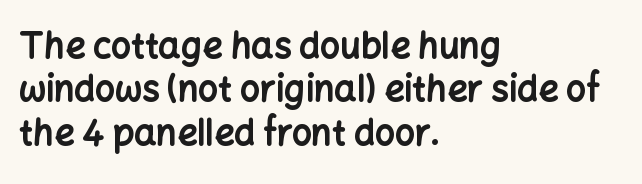
This rendering features lettering with no underline. No italicization has been applied; the sample stays upright. Default kerning and tracking; the words read as compact shapes. The characters display no serif detailing; their extremities are plain. Spacing verdict: proportional, widths tailored to each character. Heavy, bold letterforms.
